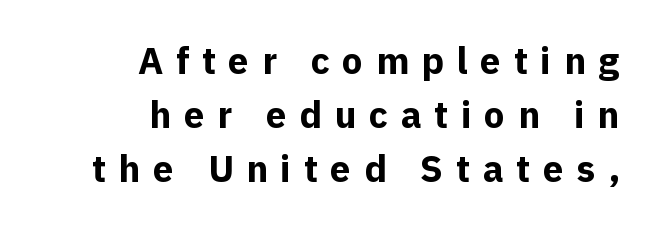
Q: Is the text bold? A: Yes.
Q: Is the text italic (slanted)? A: No, it is upright.
Q: Is the typeface a serif or a sans-serif typeface? A: Sans-serif.
Q: Is the text underlined? A: No.
Q: How is the paragraph aligned? A: Right-aligned.
Q: Is the spacing between letters normal or unusually wide? A: Unusually wide.
Q: Is the spacing between lines tight, normal or loose? A: Normal.
Q: Width (condensed, normal, or wide)? A: Normal.
Q: x-height? A: Medium.
Q: Monospaced? A: No.
